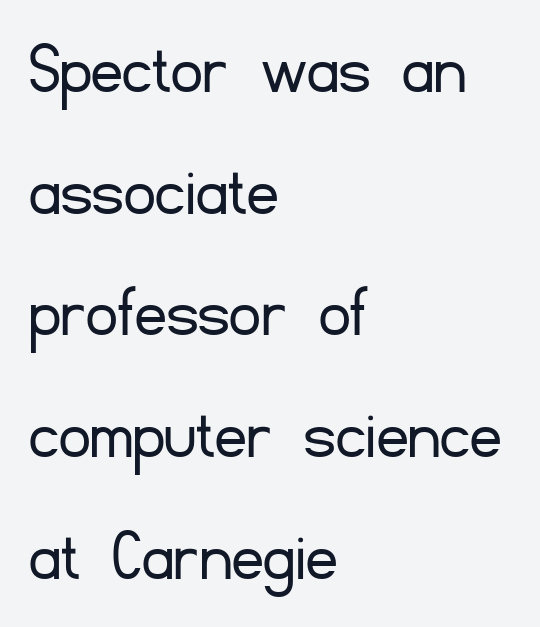
Q: Is the text bold? A: No.
Q: Is the text italic (slanted)? A: No, it is upright.
Q: Is the typeface a serif or a sans-serif typeface? A: Sans-serif.
Q: Is the text underlined? A: No.
Q: How is the paragraph aligned? A: Left-aligned.
Q: Is the spacing between letters normal or unusually wide? A: Normal.
Q: Is the spacing between lines tight, normal or loose? A: Normal.
Q: Width (condensed, normal, or wide)? A: Normal.
Q: Stroke contrast? A: Low.
Q: x-height? A: Small.
Q: Monospaced? A: No.
